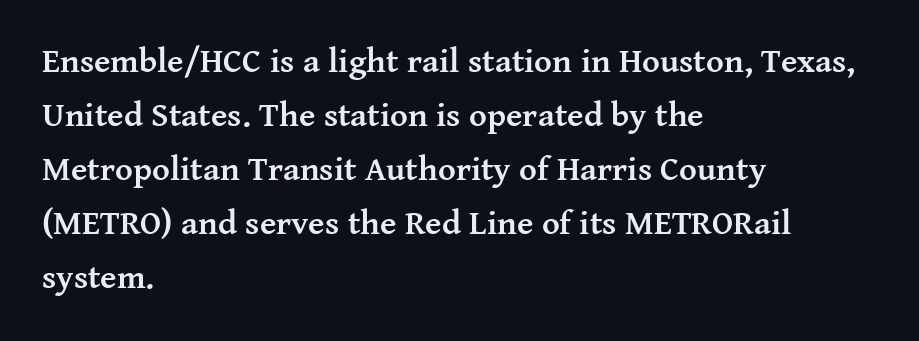
Spacing between characters is what you'd get straight out of the box. Horizontal bands of white between lines are of average thickness. As a designer I'd log this as weight 700, bold. Descenders hang freely into open space.
